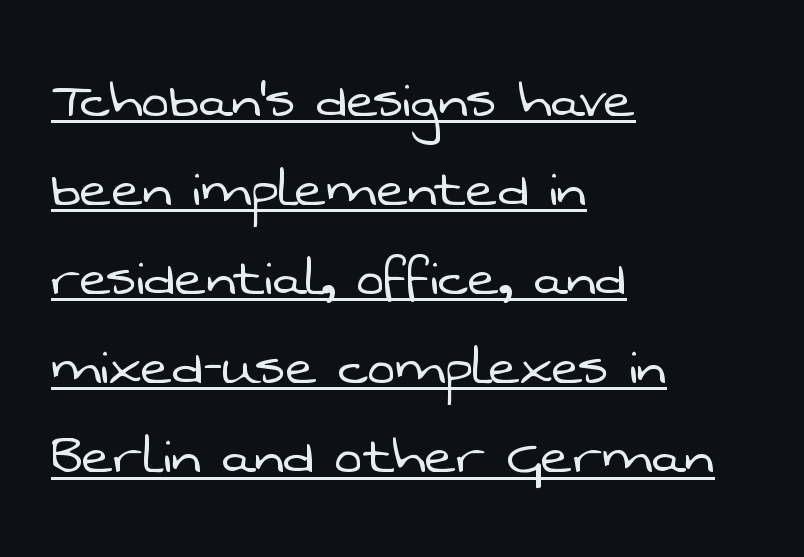
The image shows 66 px light sans-serif type; set left-aligned, normal line spacing (1.35x), normal letter spacing, underlined; low stroke contrast and a medium x-height.
